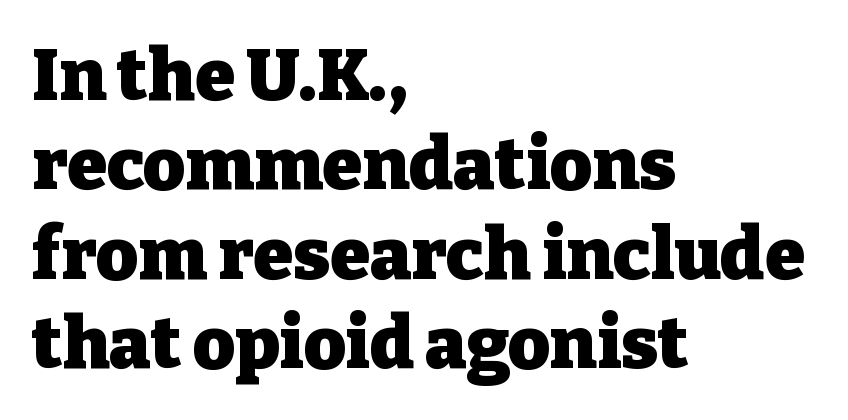
Q: Is the text bold? A: Yes.
Q: Is the text italic (slanted)? A: No, it is upright.
Q: Is the typeface a serif or a sans-serif typeface? A: Serif.
Q: Is the text underlined? A: No.
Q: How is the paragraph aligned? A: Left-aligned.
Q: Is the spacing between letters normal or unusually wide? A: Normal.
Q: Width (condensed, normal, or wide)? A: Normal.
Q: Stroke contrast? A: Low.
Q: x-height? A: Medium.
Q: Monospaced? A: No.
